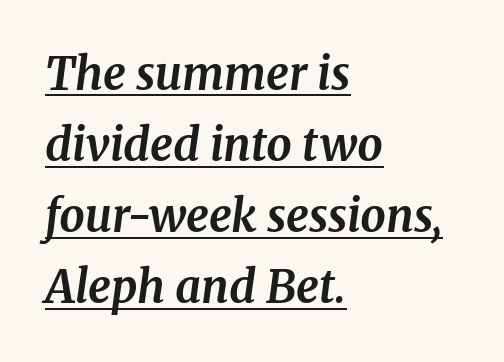
The image shows 45 px bold serif type, italic (leaning right); set left-aligned, normal line spacing (1.58x), normal letter spacing, underlined; medium stroke contrast and a medium x-height.
